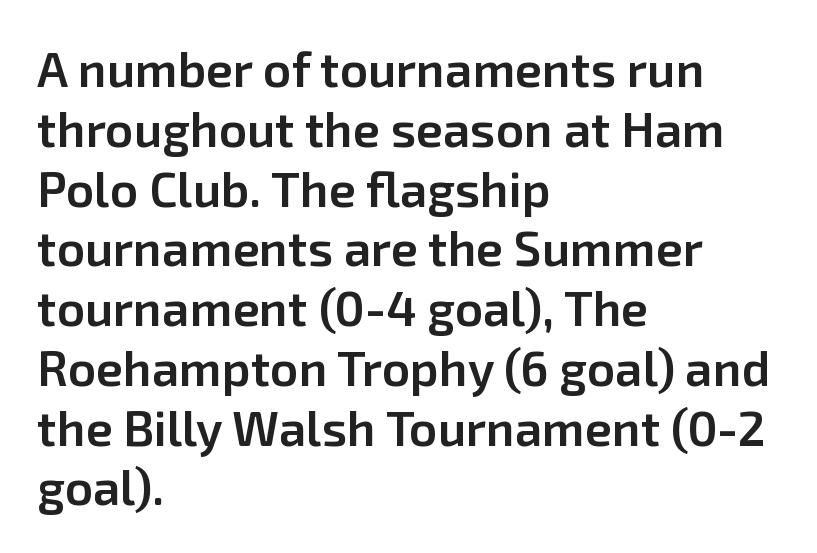
The image shows 49 px semibold sans-serif type, upright; set left-aligned, line spacing 1.22x, normal letter spacing, not underlined; low stroke contrast and a medium x-height.
